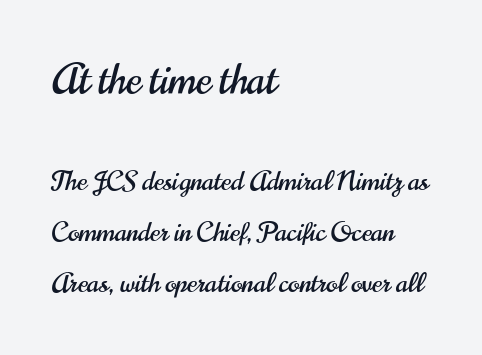
The image shows 41 px condensed sans-serif type; set left-aligned, loose line spacing (1.9x), normal letter spacing, not underlined; the first (top) block is 1.52x larger; high stroke contrast and a small x-height.
